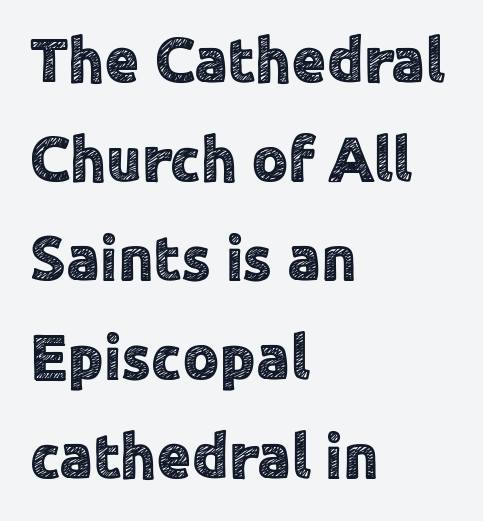
{"serif": "no", "italic": "no", "width": "normal", "x_height": "medium", "monospaced": "no", "underline": "no", "align": "left", "line_spacing": "normal", "line_spacing_ratio": 1.57, "letter_spacing": "normal", "letter_spacing_em": 0.0, "glyph_px": 63}
